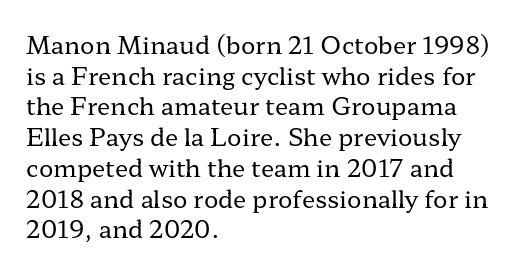
{"italic": "no", "bold": "no", "underline": "no", "align": "left", "line_spacing": "normal", "line_spacing_ratio": 1.28, "letter_spacing": "normal", "letter_spacing_em": 0.0, "glyph_px": 24}
